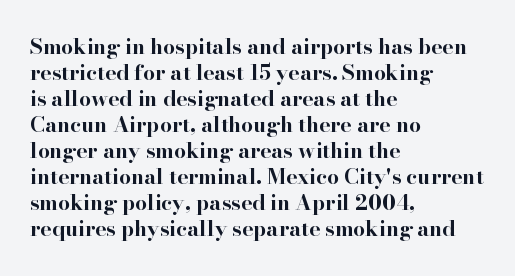
{"italic": "no", "bold": "yes", "underline": "no", "align": "left", "line_spacing_ratio": 1.24, "letter_spacing": "normal", "letter_spacing_em": 0.0, "glyph_px": 21}
